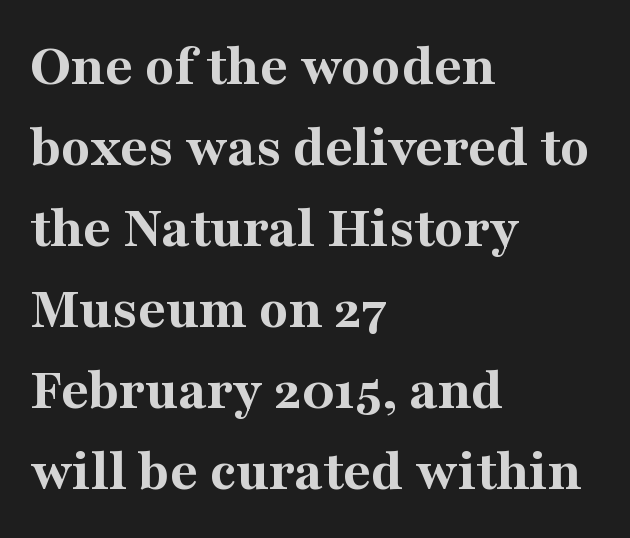
Honestly, the letter spacing is just normal — you wouldn't notice it. The passage shown is typed in a proportional face where columns would drift. Descenders hang freely into open space. As a designer I'd log this as weight 700, bold.
